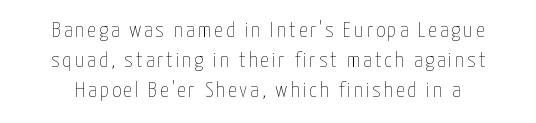
The image shows 22 px text type, upright; set normal line spacing (1.37x), not underlined.
